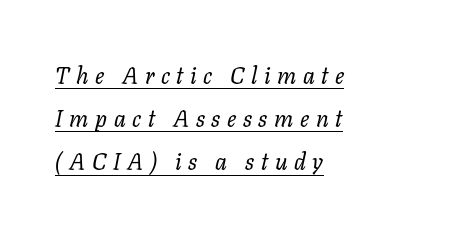
{"italic": "yes", "lean": "right", "slant_degrees": 11, "bold": "no", "underline": "yes", "align": "left", "line_spacing_ratio": 1.88, "letter_spacing": "wide", "letter_spacing_em": 0.29, "glyph_px": 23}
